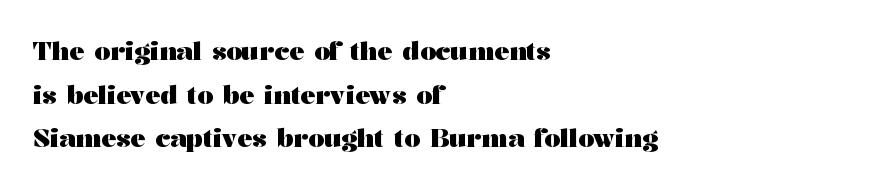
A clean baseline with only descenders dipping below it. Look at the stroke-to-counter ratio: heavy, a bold. Line beginnings align vertically; line endings do not. The type sits square on the baseline with zero lean. Is the letter spacing exaggerated? No — it looks like the ordinary default.
